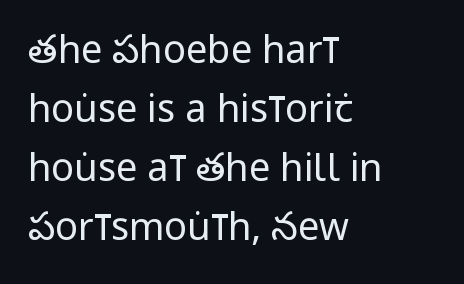
{"serif": "no", "italic": "no", "bold": "no", "weight": "regular", "width": "condensed", "stroke_contrast": "low", "x_height": "large", "monospaced": "no", "underline": "no", "align": "left", "line_spacing": "normal", "line_spacing_ratio": 1.55, "letter_spacing": "normal", "letter_spacing_em": 0.0, "glyph_px": 38}
